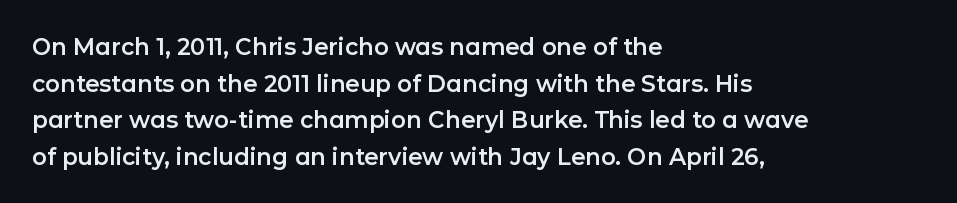
Rendered with straight, roman letterforms. Notice how the passage keeps a crisp vertical edge on the left only. A typesetter would call this leading conventional body-copy spacing. Is the letter spacing exaggerated? No — it looks like the ordinary default.
